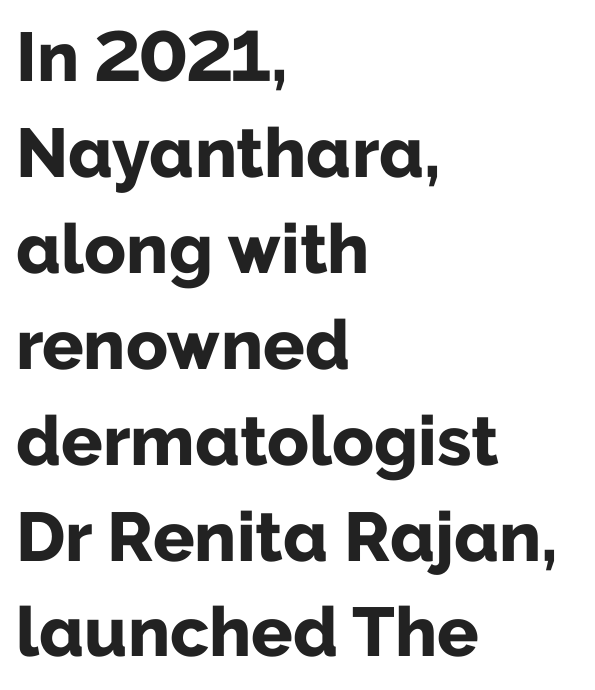
{"serif": "no", "italic": "no", "bold": "yes", "weight": "bold", "width": "normal", "stroke_contrast": "low", "x_height": "medium", "monospaced": "no", "underline": "no", "align": "left", "line_spacing": "normal", "line_spacing_ratio": 1.39, "letter_spacing": "normal", "letter_spacing_em": 0.0, "glyph_px": 69}
